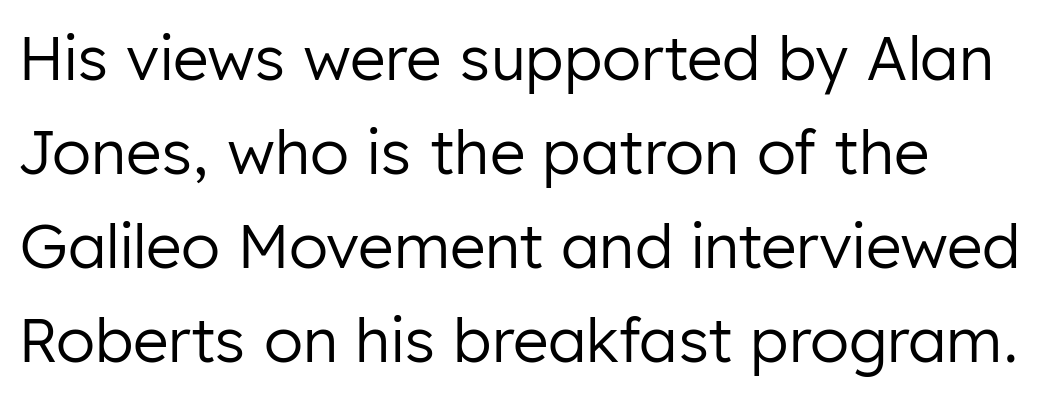
Q: Is the text bold? A: No.
Q: Is the text italic (slanted)? A: No, it is upright.
Q: Is the typeface a serif or a sans-serif typeface? A: Sans-serif.
Q: Is the text underlined? A: No.
Q: Is the spacing between letters normal or unusually wide? A: Normal.
Q: Is the spacing between lines tight, normal or loose? A: Normal.
Q: Width (condensed, normal, or wide)? A: Normal.
Q: Stroke contrast? A: Low.
Q: x-height? A: Medium.
Q: Monospaced? A: No.
